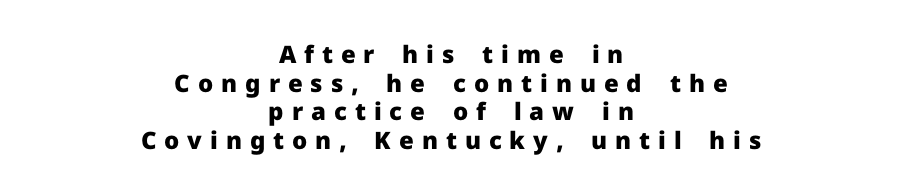
Is the letter spacing exaggerated? Yes — the characters are pushed far apart. One-word summary of the alignment: center. Bold? Absolutely — the strokes are thick and heavy. The foot of each line stays bare and open. Rendered with straight, roman letterforms.
